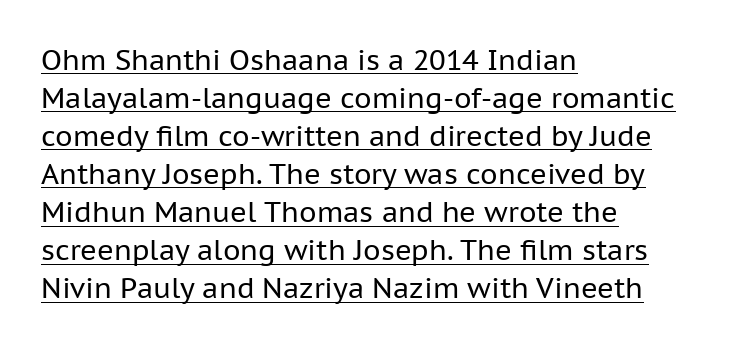
{"serif": "no", "italic": "no", "bold": "no", "weight": "regular", "width": "normal", "stroke_contrast": "low", "x_height": "medium", "monospaced": "no", "underline": "yes", "align": "left", "line_spacing": "normal", "line_spacing_ratio": 1.36, "letter_spacing": "normal", "letter_spacing_em": 0.0, "glyph_px": 28}
